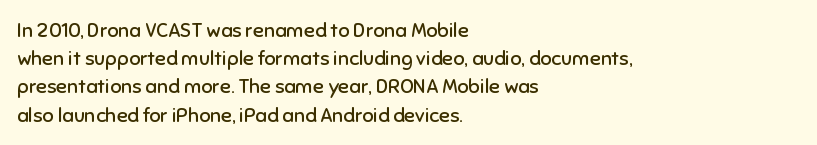
{"italic": "no", "bold": "no", "underline": "no", "align": "left", "line_spacing": "normal", "line_spacing_ratio": 1.41, "letter_spacing": "normal", "letter_spacing_em": 0.0, "glyph_px": 20}
